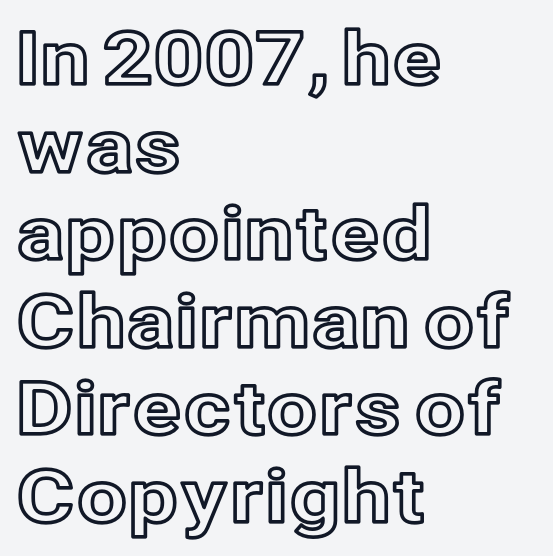
Q: Is the text italic (slanted)? A: No, it is upright.
Q: Is the text underlined? A: No.
Q: How is the paragraph aligned? A: Left-aligned.
Q: Is the spacing between letters normal or unusually wide? A: Normal.
Q: Width (condensed, normal, or wide)? A: Normal.
Q: x-height? A: Medium.
Q: Monospaced? A: No.
